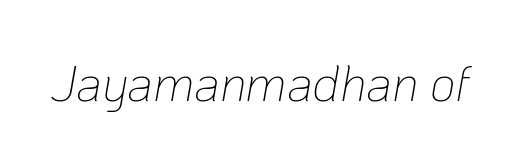
The image shows 50 px thin type, italic (leaning right); set normal letter spacing, not underlined; low stroke contrast and a medium x-height.
